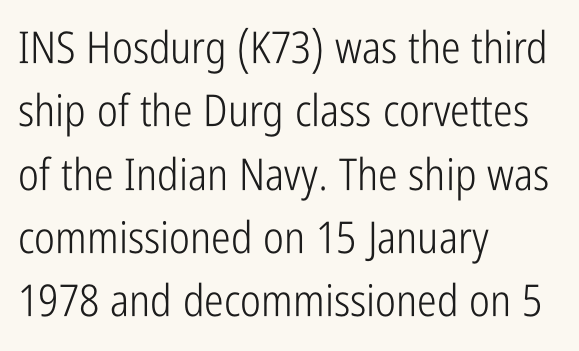
Q: Is the text bold? A: No.
Q: Is the text italic (slanted)? A: No, it is upright.
Q: Is the typeface a serif or a sans-serif typeface? A: Sans-serif.
Q: Is the text underlined? A: No.
Q: How is the paragraph aligned? A: Left-aligned.
Q: Is the spacing between letters normal or unusually wide? A: Normal.
Q: Is the spacing between lines tight, normal or loose? A: Normal.
Q: Width (condensed, normal, or wide)? A: Condensed.
Q: Stroke contrast? A: Low.
Q: x-height? A: Medium.
Q: Monospaced? A: No.
